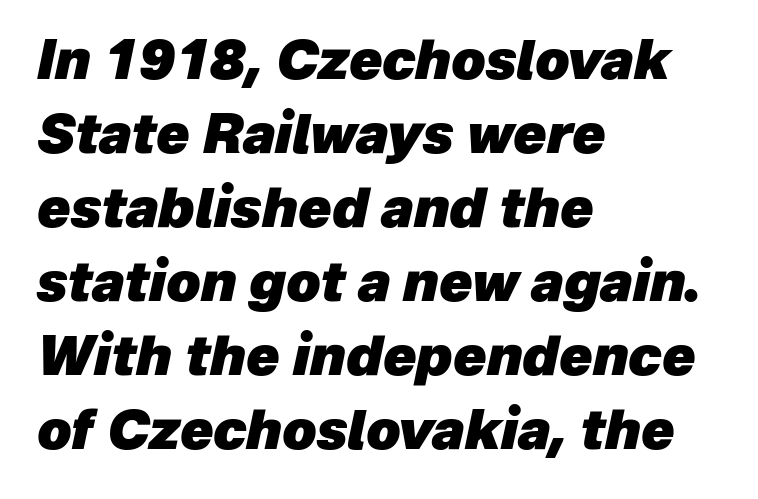
{"italic": "yes", "lean": "right", "slant_degrees": 12, "bold": "yes", "weight": "heavy", "width": "normal", "stroke_contrast": "low", "x_height": "medium", "monospaced": "no", "underline": "no", "align": "left", "line_spacing": "normal", "line_spacing_ratio": 1.37, "letter_spacing": "normal", "letter_spacing_em": 0.0, "glyph_px": 54}
